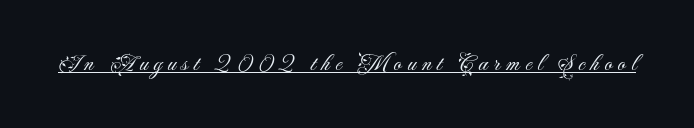
The image shows 24 px text type; set unusually wide letter spacing (+0.24 em), underlined.
